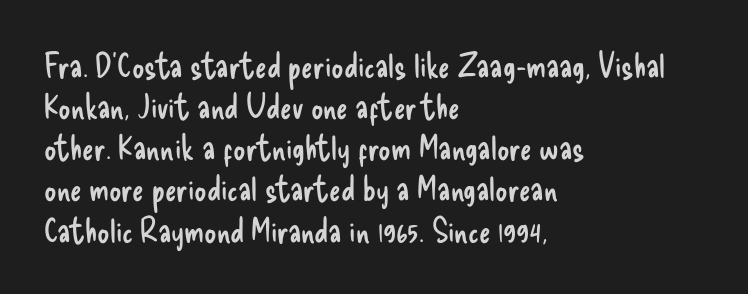
No chunkiness to these letters — they're not bold. The font family rendered here belongs to the sans-serif group. The letters advance in unequal steps, a hallmark of proportional type. The glyphs are unaccompanied by any horizontal stroke below them.
